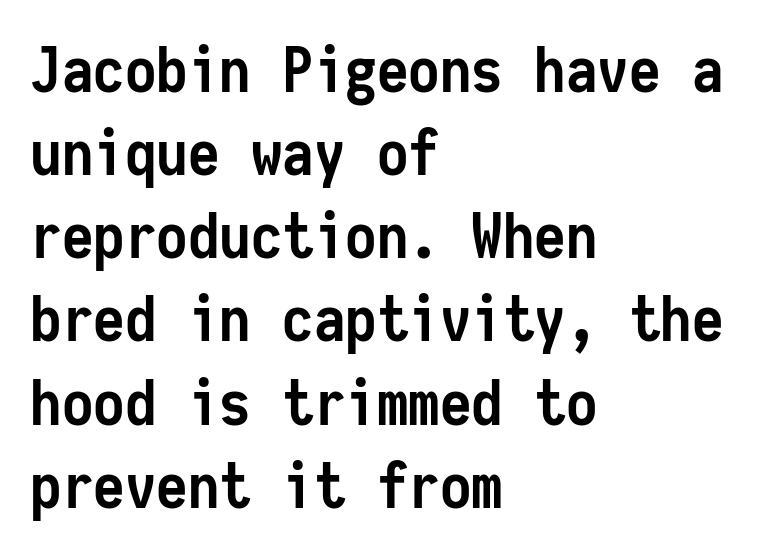
The passage is arranged the way most books set body copy — flush left. Bold? Absolutely — the strokes are thick and heavy. The leading is moderate, giving the passage an even texture. The font's upright variant was chosen for this text. Tracking here is standard; glyphs follow each other at the usual distance.
